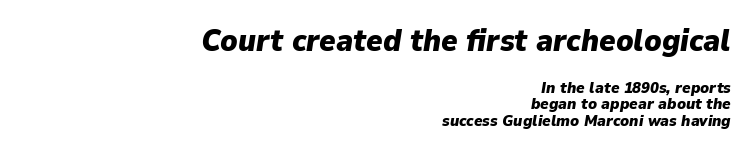
{"italic": "yes", "lean": "right", "slant_degrees": 9, "bold": "yes", "weight": "heavy", "width": "normal", "stroke_contrast": "low", "x_height": "medium", "monospaced": "no", "underline": "no", "align": "right", "line_spacing": "tight", "line_spacing_ratio": 1.03, "letter_spacing": "normal", "letter_spacing_em": 0.0, "larger_block": "first", "size_ratio": 1.94, "glyph_px": 31}
